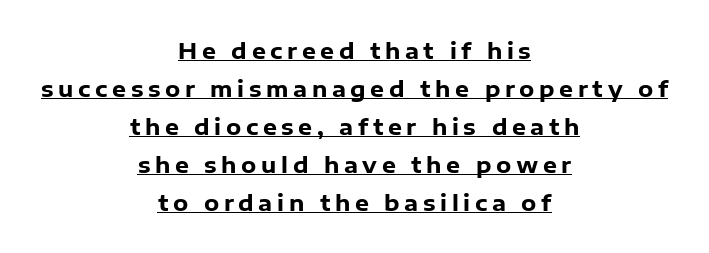
Q: Is the text bold? A: Yes.
Q: Is the text italic (slanted)? A: No, it is upright.
Q: Is the text underlined? A: Yes.
Q: How is the paragraph aligned? A: Centered.
Q: Is the spacing between letters normal or unusually wide? A: Unusually wide.
